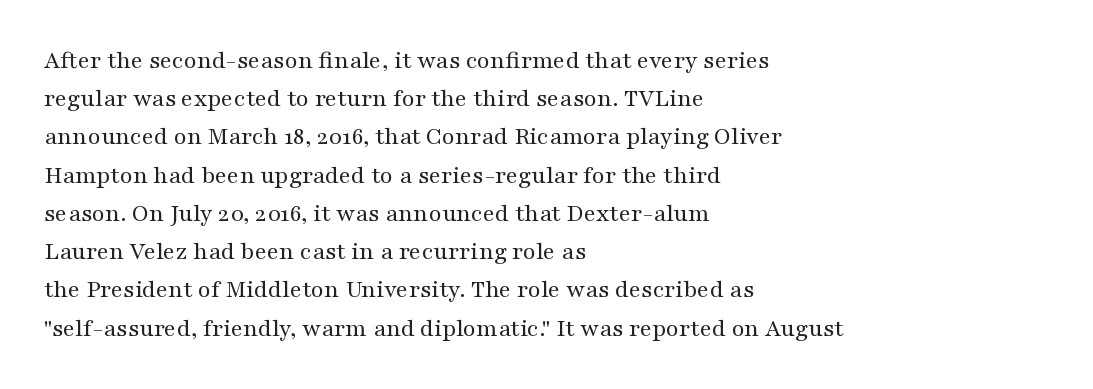
The image shows 26 px text type, upright; set left-aligned, normal line spacing (1.47x), normal letter spacing, not underlined.
